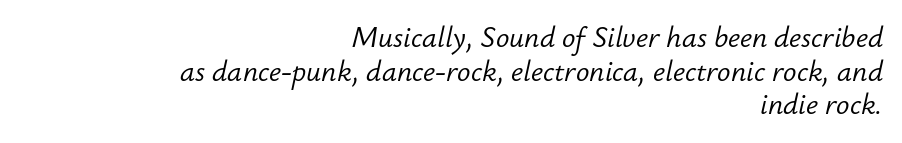
The paragraph has a hard right edge and a soft left edge. Look at the tracking — it's just the regular setting, nothing added. There's an unmistakable incline to the writing here. The font sits on the lighter half of the weight spectrum, regular included. Has an underline been added? It has not.
